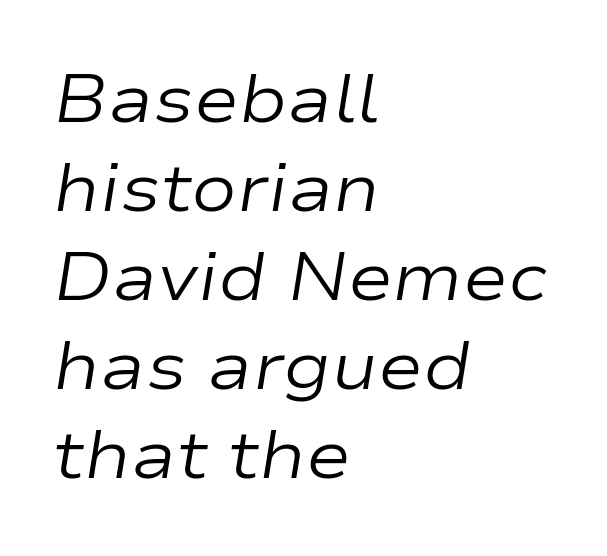
The passage shown stacks its lines at a standard gap. The typesetter chose a ragged-right arrangement here. The rendering uses natural spacing where letterforms have individual widths. The letters are slanted; this is an italic face. Spacing between characters is what you'd get straight out of the box. Letters have the restrained weight of plain body copy at most.
